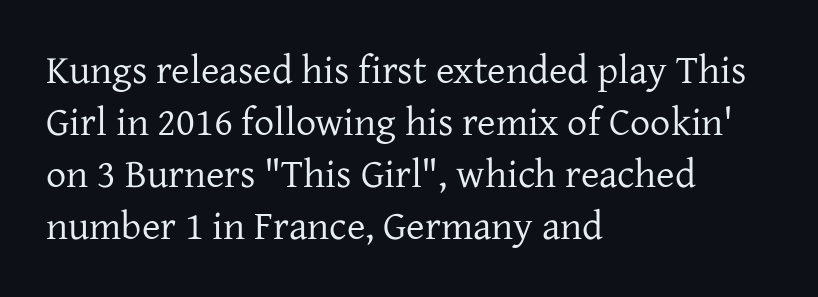
The image shows 40 px regular-weight serif type, upright; set left-aligned, normal line spacing (1.3x), normal letter spacing, not underlined; low stroke contrast and a medium x-height.
